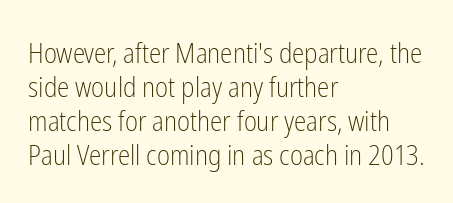
{"serif": "no", "italic": "no", "bold": "no", "weight": "light", "width": "condensed", "stroke_contrast": "low", "x_height": "medium", "monospaced": "no", "underline": "no", "align": "left", "line_spacing_ratio": 1.21, "letter_spacing": "normal", "letter_spacing_em": 0.0, "glyph_px": 28}
